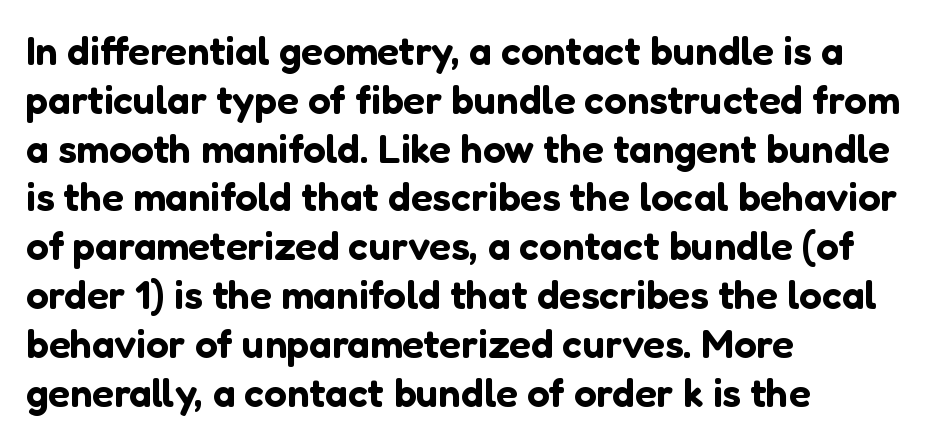
Q: Is the text italic (slanted)? A: No, it is upright.
Q: Is the typeface a serif or a sans-serif typeface? A: Sans-serif.
Q: Is the text underlined? A: No.
Q: How is the paragraph aligned? A: Left-aligned.
Q: Is the spacing between letters normal or unusually wide? A: Normal.
Q: Width (condensed, normal, or wide)? A: Normal.
Q: Stroke contrast? A: Low.
Q: x-height? A: Medium.
Q: Monospaced? A: No.
